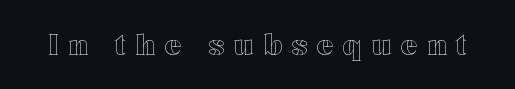
{"italic": "no", "width": "wide", "x_height": "medium", "monospaced": "no", "underline": "no", "letter_spacing": "wide", "letter_spacing_em": 0.34, "glyph_px": 28}
